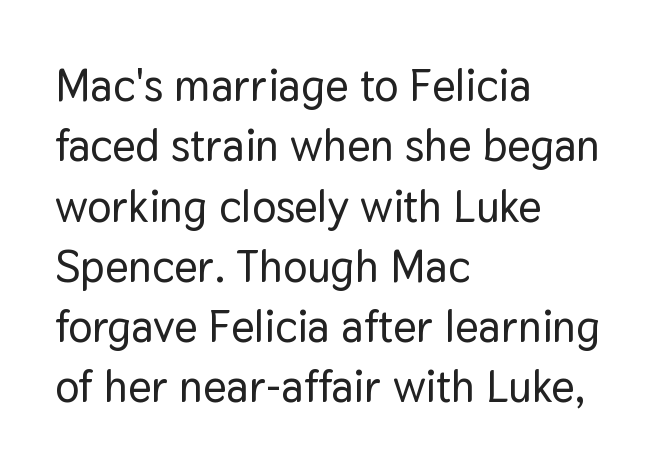
Q: Is the text italic (slanted)? A: No, it is upright.
Q: Is the typeface a serif or a sans-serif typeface? A: Sans-serif.
Q: Is the text underlined? A: No.
Q: How is the paragraph aligned? A: Left-aligned.
Q: Is the spacing between letters normal or unusually wide? A: Normal.
Q: Is the spacing between lines tight, normal or loose? A: Normal.
Q: Width (condensed, normal, or wide)? A: Normal.
Q: Stroke contrast? A: Low.
Q: x-height? A: Medium.
Q: Monospaced? A: No.
